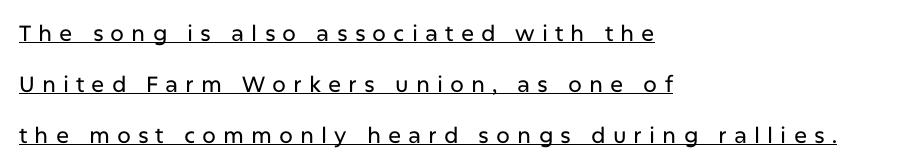
This rendering widens character spacing well past its baseline value. The passage shown stacks its lines with a broad gap. Ordinary non-slanted type is in use. Typeset ragged right — the left edge is the straight one.
